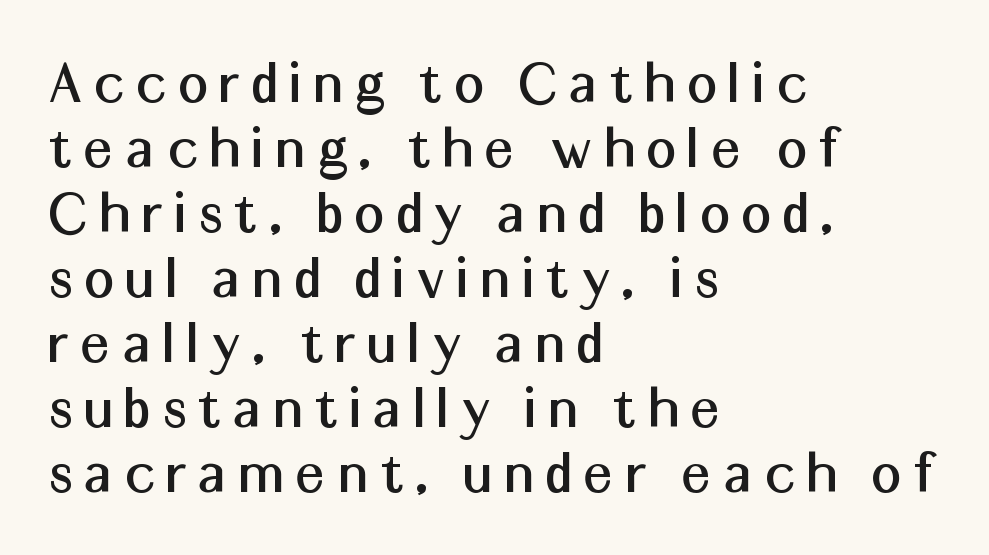
The image shows 65 px sans-serif type, upright; set left-aligned, tight line spacing (1.0x), unusually wide letter spacing (+0.2 em), not underlined; medium stroke contrast and a medium x-height.
